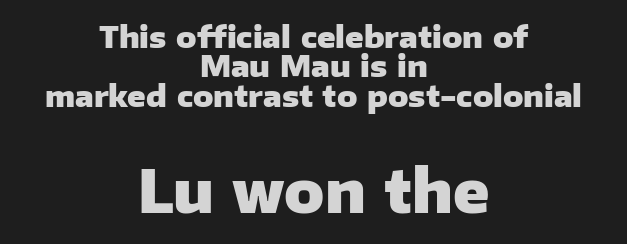
Q: Is the text bold? A: Yes.
Q: Is the text italic (slanted)? A: No, it is upright.
Q: Is the typeface a serif or a sans-serif typeface? A: Sans-serif.
Q: Is the text underlined? A: No.
Q: How is the paragraph aligned? A: Centered.
Q: Is the spacing between letters normal or unusually wide? A: Normal.
Q: Is the spacing between lines tight, normal or loose? A: Tight.
Q: Which block of text is set in a larger size, the first (top) or the second (bottom)? A: The second (bottom) one.
Q: Width (condensed, normal, or wide)? A: Normal.
Q: Stroke contrast? A: Low.
Q: x-height? A: Medium.
Q: Monospaced? A: No.
